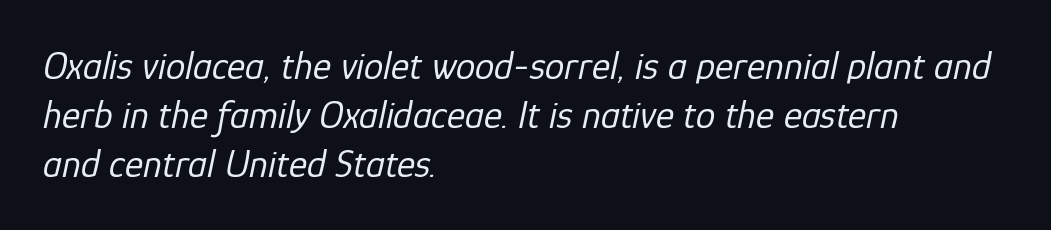
Caption: standard tracking, unaltered. Type without underlining. A light-to-regular cut is what we see here. Do the characters align in a grid? No, the font is proportional.
